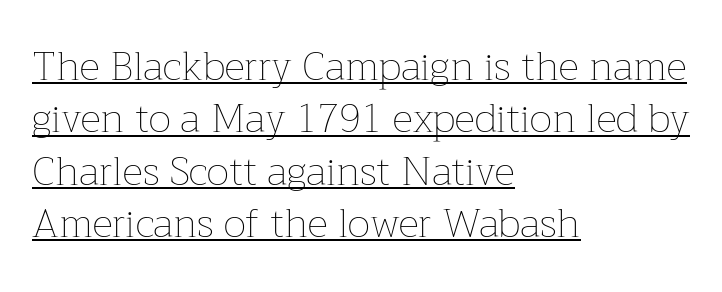
The image shows 40 px thin type, upright; set left-aligned, normal line spacing (1.31x), normal letter spacing, underlined; low stroke contrast and a medium x-height.
